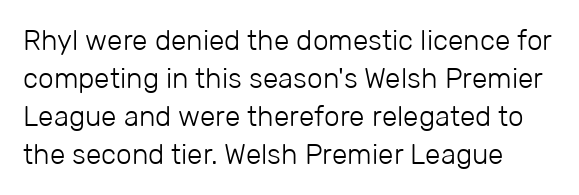
Q: Is the text bold? A: No.
Q: Is the text italic (slanted)? A: No, it is upright.
Q: Is the typeface a serif or a sans-serif typeface? A: Sans-serif.
Q: Is the text underlined? A: No.
Q: Is the spacing between letters normal or unusually wide? A: Normal.
Q: Is the spacing between lines tight, normal or loose? A: Normal.
Q: Width (condensed, normal, or wide)? A: Normal.
Q: Stroke contrast? A: Low.
Q: x-height? A: Medium.
Q: Monospaced? A: No.
